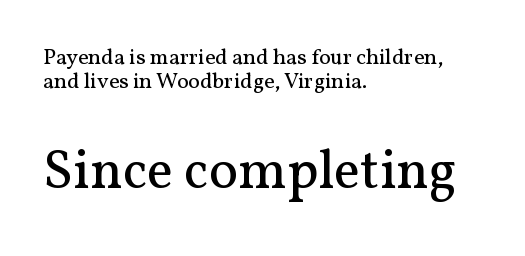
Plain, unruled lines of type. Default kerning and tracking; the words read as compact shapes. The vertical gap from one line to the next is small. Every row of glyphs begins at an identical x-position on the left. This sample has the flowing, uneven cadence of proportional lettering.
